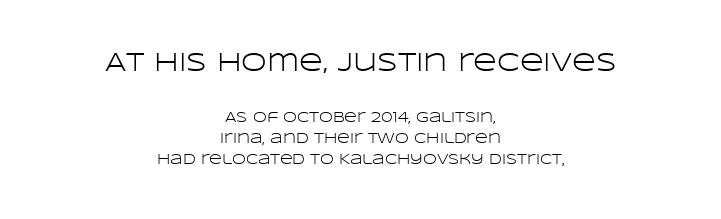
{"italic": "no", "bold": "no", "underline": "no", "align": "center", "line_spacing": "normal", "line_spacing_ratio": 1.51, "letter_spacing": "normal", "letter_spacing_em": 0.0, "larger_block": "first", "size_ratio": 1.86, "glyph_px": 26}
